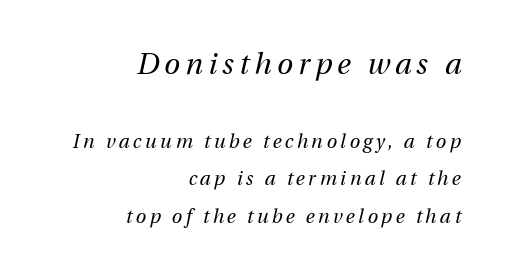
Q: Is the text bold? A: No.
Q: Is the text italic (slanted)? A: Yes, it leans right by about 13 degrees.
Q: Is the text underlined? A: No.
Q: How is the paragraph aligned? A: Right-aligned.
Q: Is the spacing between lines tight, normal or loose? A: Loose.
Q: Which block of text is set in a larger size, the first (top) or the second (bottom)? A: The first (top) one.
Q: Width (condensed, normal, or wide)? A: Normal.
Q: Stroke contrast? A: Medium.
Q: x-height? A: Medium.
Q: Monospaced? A: No.
